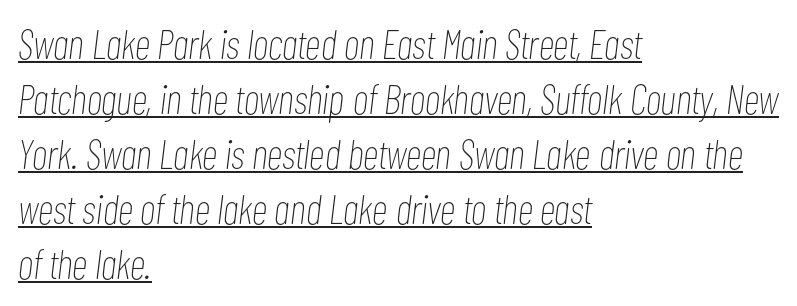
The image shows 41 px thin, condensed type, italic (leaning right); set left-aligned, normal line spacing (1.34x), normal letter spacing, underlined; low stroke contrast and a medium x-height.
